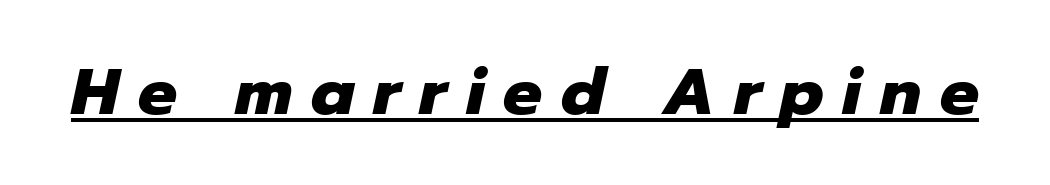
{"italic": "yes", "lean": "right", "slant_degrees": 12, "bold": "yes", "weight": "heavy", "width": "normal", "stroke_contrast": "low", "x_height": "medium", "monospaced": "no", "underline": "yes", "letter_spacing": "wide", "letter_spacing_em": 0.29, "glyph_px": 65}
